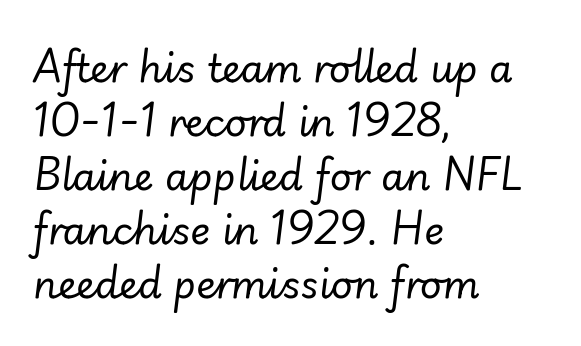
{"italic": "yes", "lean": "right", "slant_degrees": 7, "bold": "no", "weight": "regular", "width": "normal", "stroke_contrast": "low", "x_height": "small", "monospaced": "no", "underline": "no", "align": "left", "line_spacing": "normal", "line_spacing_ratio": 1.42, "letter_spacing": "normal", "letter_spacing_em": 0.0, "glyph_px": 38}
